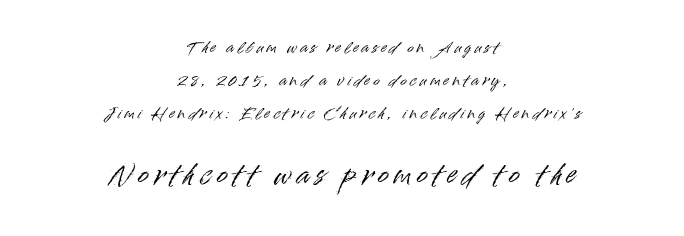
The image shows 26 px text type; set centered, loose line spacing (2.19x), unusually wide letter spacing (+0.23 em), not underlined; the second (bottom) block is 1.73x larger.
